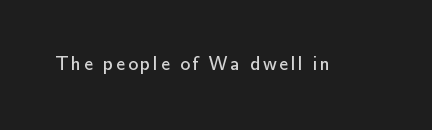
Q: Is the text bold? A: No.
Q: Is the text italic (slanted)? A: No, it is upright.
Q: Is the text underlined? A: No.
